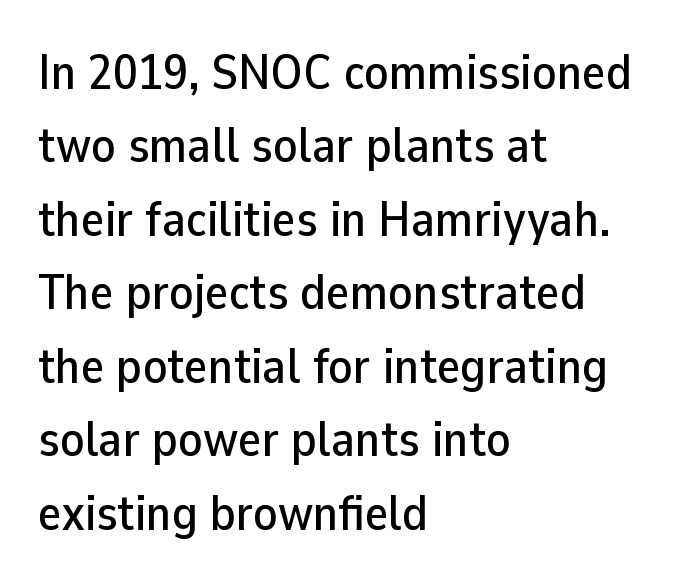
Q: Is the text italic (slanted)? A: No, it is upright.
Q: Is the typeface a serif or a sans-serif typeface? A: Sans-serif.
Q: Is the text underlined? A: No.
Q: How is the paragraph aligned? A: Left-aligned.
Q: Is the spacing between letters normal or unusually wide? A: Normal.
Q: Is the spacing between lines tight, normal or loose? A: Normal.
Q: Width (condensed, normal, or wide)? A: Normal.
Q: Stroke contrast? A: Low.
Q: x-height? A: Medium.
Q: Monospaced? A: No.
